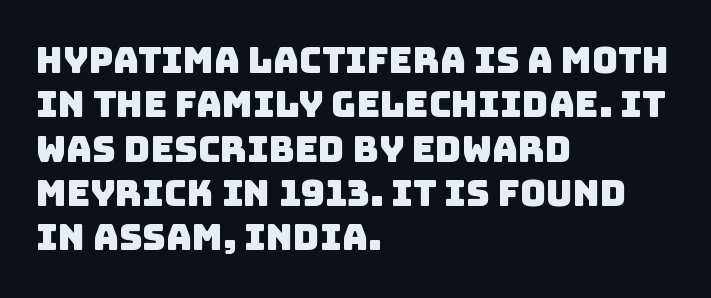
The string is rendered with underlining switched off. Proportional: the letters do not fall into vertical columns. Examine the stroke ends and you'll find no serifs. Does extra space separate the letters? No, they use regular spacing.
